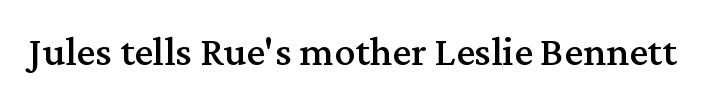
Descenders are the only things crossing below the line. You can tell from the footed stems that serif type was used. Compared with typical body copy, the letter spacing here is the same. The passage shown is typed in a proportional face where columns would drift. If you drew a line through each stem, it would be perfectly vertical.
